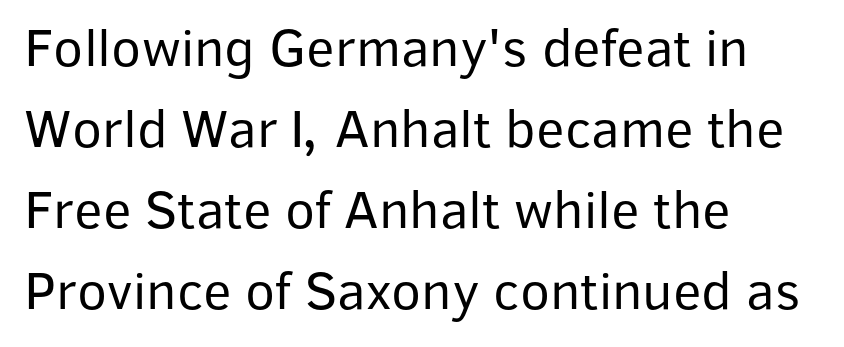
The image shows 55 px regular-weight sans-serif type, upright; set left-aligned, normal line spacing (1.47x), normal letter spacing, not underlined; low stroke contrast and a medium x-height.
